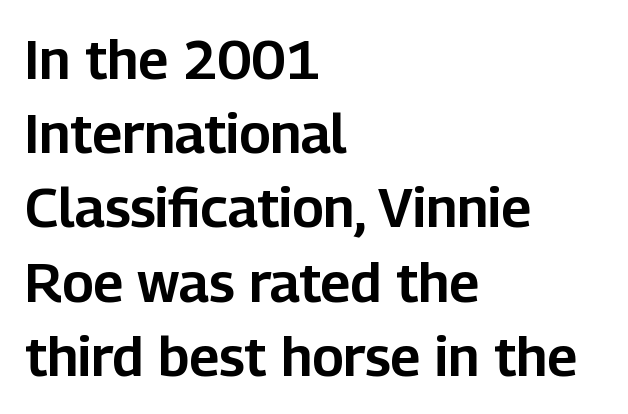
{"serif": "no", "italic": "no", "width": "normal", "stroke_contrast": "low", "x_height": "medium", "monospaced": "no", "underline": "no", "align": "left", "line_spacing": "normal", "line_spacing_ratio": 1.35, "letter_spacing": "normal", "letter_spacing_em": 0.0, "glyph_px": 55}
